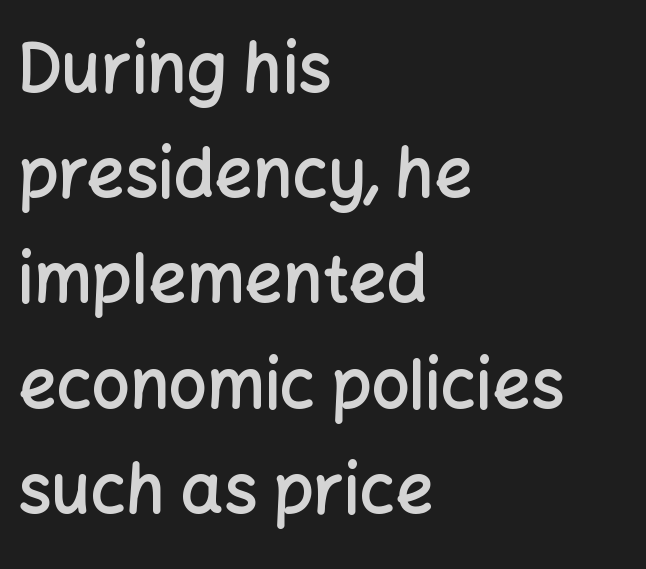
These lines are set flush left with a ragged right edge. Decoration check: the copy has no underline. Look at the stroke-to-counter ratio: somewhat heavy, a semibold. The tracking reads as untouched default to a designer's eye. No feet cap the strokes, marking this as sans-serif type. Is this a fixed-width face? No — the glyphs have proportional, varying widths.
